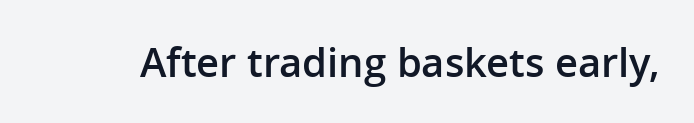
The image shows 40 px semibold sans-serif type, upright; set normal letter spacing, not underlined; low stroke contrast and a medium x-height.
